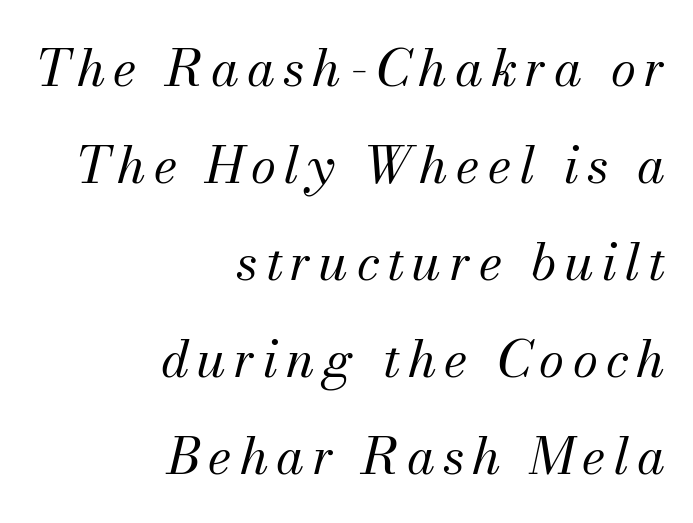
Q: Is the text bold? A: No.
Q: Is the text italic (slanted)? A: Yes, it leans right by about 13 degrees.
Q: Is the typeface a serif or a sans-serif typeface? A: Serif.
Q: Is the text underlined? A: No.
Q: How is the paragraph aligned? A: Right-aligned.
Q: Is the spacing between lines tight, normal or loose? A: Loose.
Q: Width (condensed, normal, or wide)? A: Normal.
Q: Stroke contrast? A: Medium.
Q: x-height? A: Small.
Q: Monospaced? A: No.
